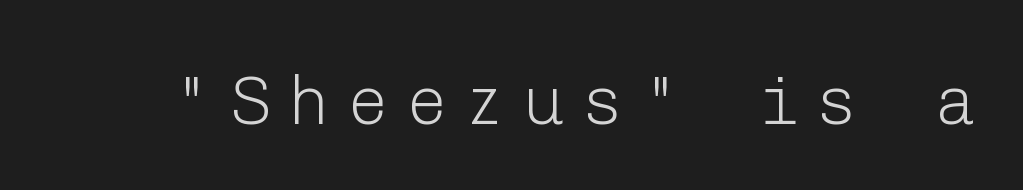
{"serif": "no", "italic": "no", "bold": "no", "weight": "light", "width": "normal", "stroke_contrast": "low", "x_height": "medium", "underline": "no", "letter_spacing": "wide", "letter_spacing_em": 0.25, "glyph_px": 69}
